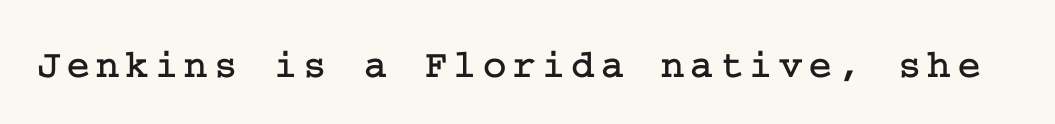
Lines of text with bare space underneath. Check where the strokes stop: tiny serifs finish them off. Rendered with straight, roman letterforms.
